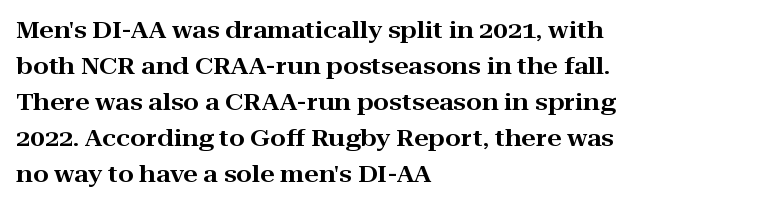
Q: Is the text italic (slanted)? A: No, it is upright.
Q: Is the text underlined? A: No.
Q: How is the paragraph aligned? A: Left-aligned.
Q: Is the spacing between letters normal or unusually wide? A: Normal.
Q: Is the spacing between lines tight, normal or loose? A: Normal.
